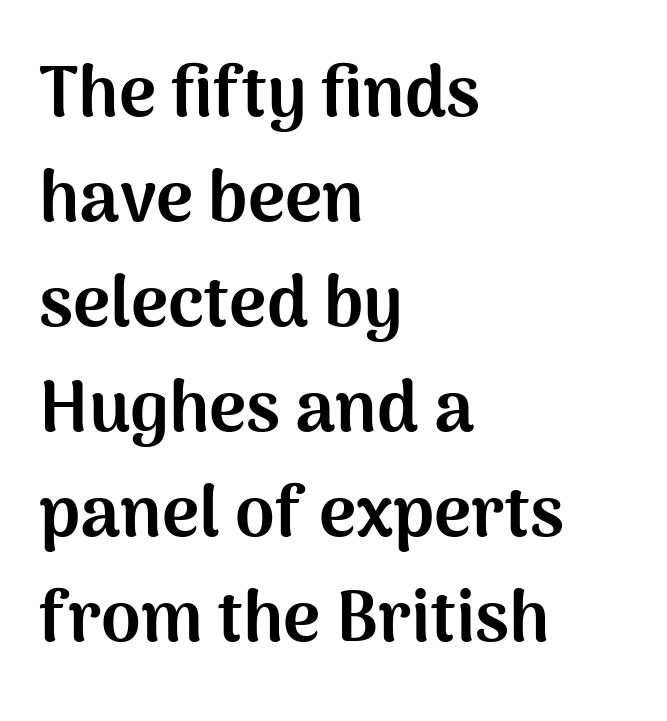
The image shows 71 px bold sans-serif type, upright; set left-aligned, normal line spacing (1.48x), normal letter spacing, not underlined; medium stroke contrast and a medium x-height.
